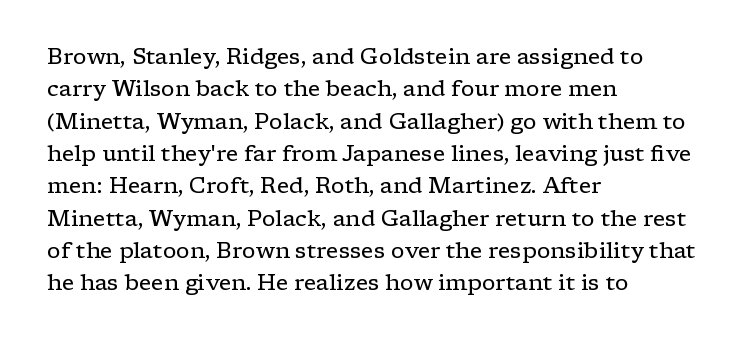
Does extra space separate the letters? No, they use regular spacing. Compared with a typical body face, this is equally light or lighter still. Casual observation: everything's shoved over to the left. This sample keeps an unexceptional amount of space between lines.
